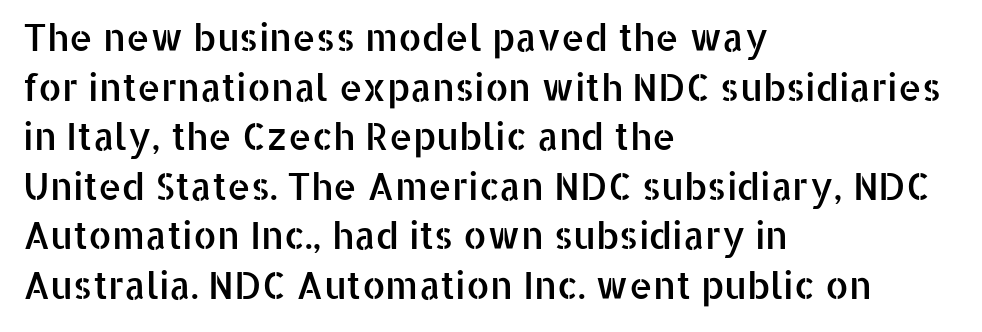
The image shows 37 px sans-serif type, upright; set left-aligned, normal line spacing (1.34x), normal letter spacing, not underlined; low stroke contrast and a medium x-height.
